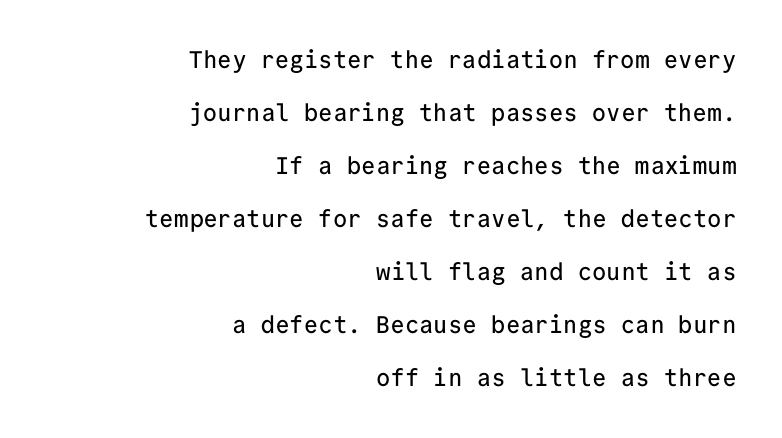
The image shows 24 px text type, upright; set right-aligned, loose line spacing (2.21x), normal letter spacing, not underlined.
